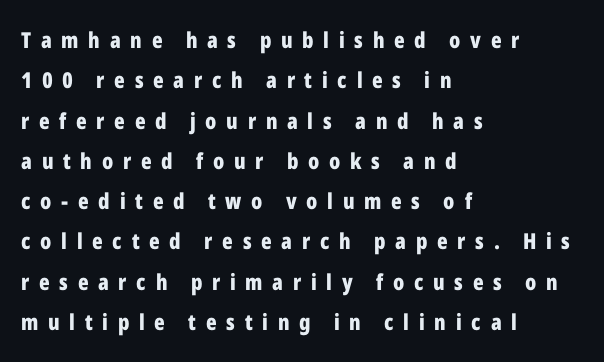
{"italic": "no", "bold": "yes", "underline": "no", "align": "left", "line_spacing_ratio": 1.83, "letter_spacing": "wide", "letter_spacing_em": 0.44, "glyph_px": 22}
